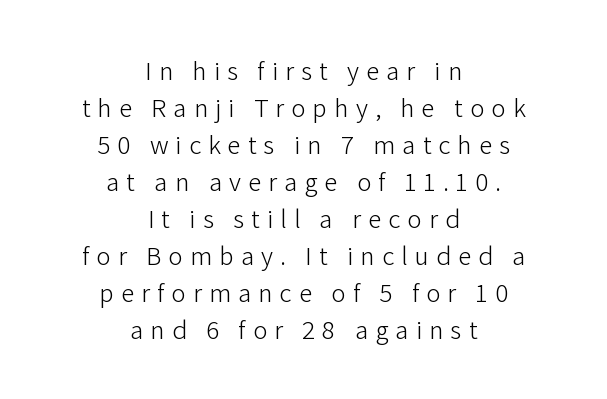
Horizontal bands of white between lines are of average thickness. The space directly below the letters is spotless. Glyph-to-glyph distance is far greater than everyday printed text. Every row of glyphs is offset so its center matches the block's center.
